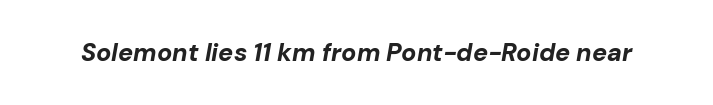
Emphasis by weight is at full strength: bold. Observe the lean: these are italic letterforms. Underlining? Definitely not there. Observe the ordinary spacing: letters are neighbours, not strangers.
